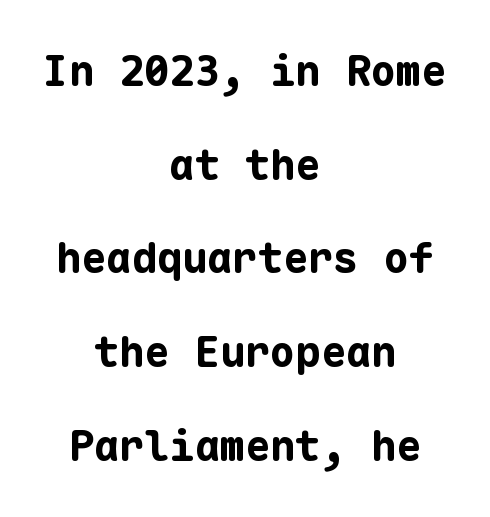
The image shows 42 px bold sans-serif type, upright, monospaced; set centered, loose line spacing (2.23x), normal letter spacing, not underlined; low stroke contrast and a medium x-height.
